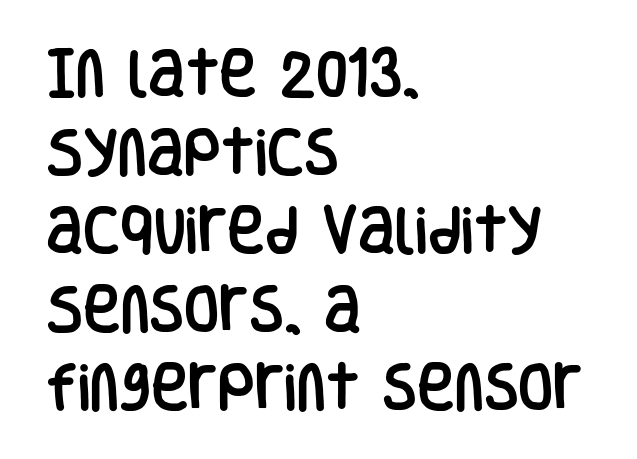
{"serif": "no", "italic": "no", "width": "condensed", "stroke_contrast": "low", "x_height": "large", "monospaced": "no", "underline": "no", "align": "left", "line_spacing": "normal", "line_spacing_ratio": 1.54, "letter_spacing": "normal", "letter_spacing_em": 0.0, "glyph_px": 51}
